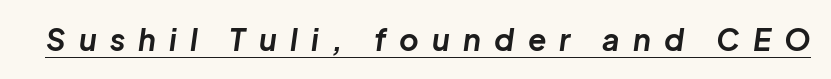
{"italic": "yes", "lean": "right", "slant_degrees": 8, "bold": "yes", "weight": "bold", "width": "normal", "stroke_contrast": "low", "x_height": "medium", "monospaced": "no", "underline": "yes", "letter_spacing": "wide", "letter_spacing_em": 0.44, "glyph_px": 30}
